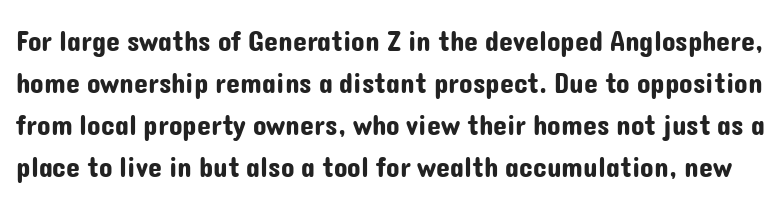
Letters rest on an invisible, unmarked baseline. No extra tracking has been applied to these lines. Reading down the column, the eye jumps a familiar distance to each next line. The type sits square on the baseline with zero lean. These lines are rendered in a variable-pitch font. You can tell from the bare stems that sans-serif type was used.
